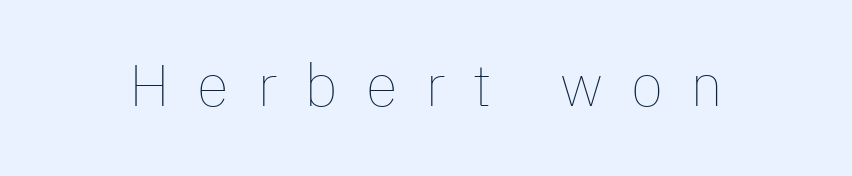
{"italic": "no", "bold": "no", "weight": "thin", "width": "normal", "stroke_contrast": "low", "x_height": "medium", "monospaced": "no", "underline": "no", "letter_spacing": "wide", "letter_spacing_em": 0.47, "glyph_px": 59}
